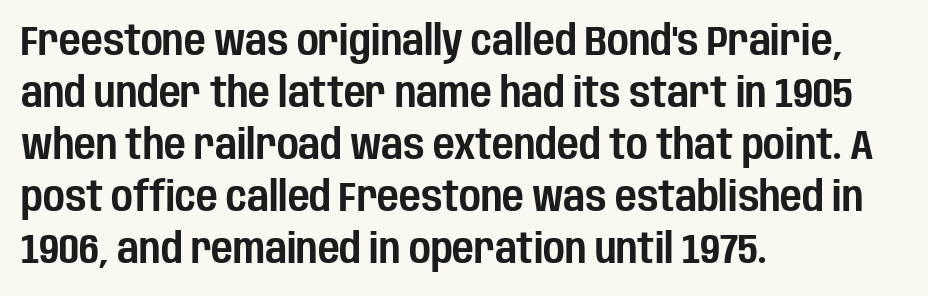
Any mark beneath the type? The region is blank. Caption: multi-line text, flush left, ragged right. Letterform terminals end flat and unadorned throughout the passage. The lettering stays uniformly vertical, giving the passage a roman look. Spacing verdict: proportional, widths tailored to each character.
